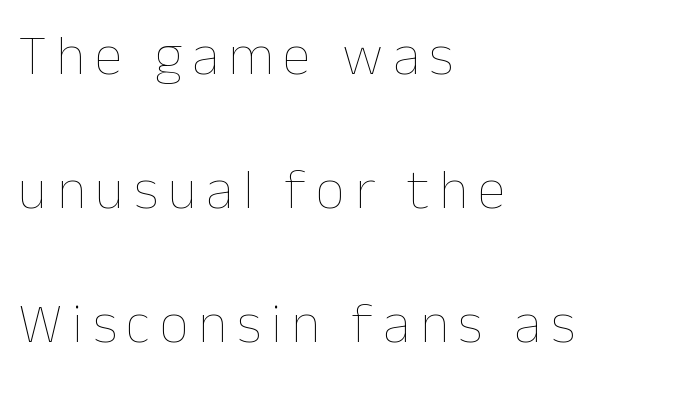
{"italic": "no", "bold": "no", "weight": "thin", "width": "normal", "stroke_contrast": "low", "x_height": "medium", "monospaced": "no", "underline": "no", "align": "left", "line_spacing": "loose", "line_spacing_ratio": 2.35, "glyph_px": 57}
